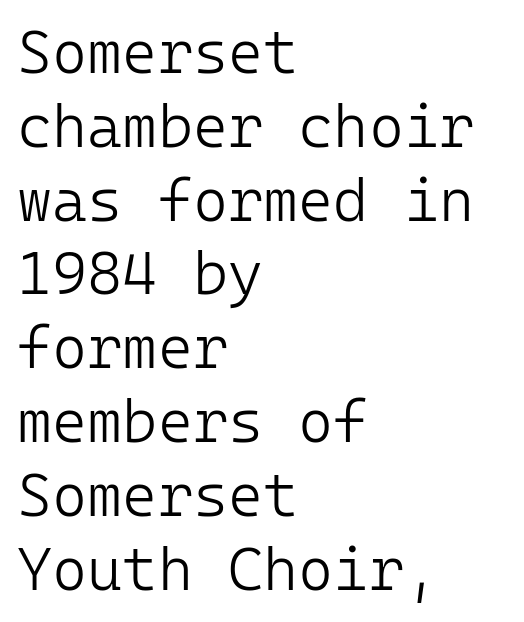
The image shows 60 px light sans-serif type, upright, monospaced; set left-aligned, line spacing 1.23x, normal letter spacing, not underlined; low stroke contrast and a medium x-height.
